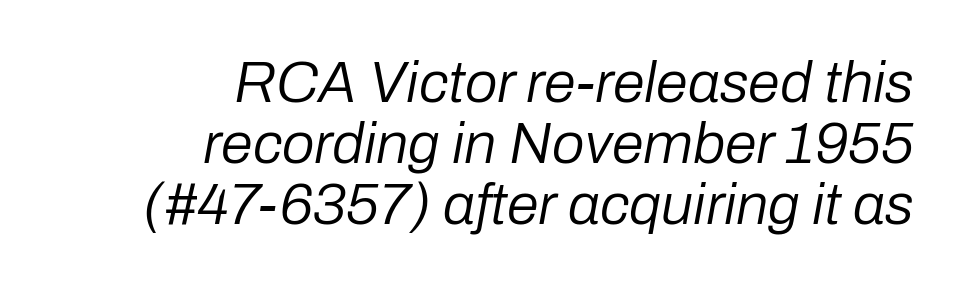
This sample uses an oblique cut, with every glyph tilted off the vertical. What's the leading like? Squeezed, with rows nearly overlapping. Bold? No — there's no thickening of the strokes. Caption: standard tracking, unaltered.
